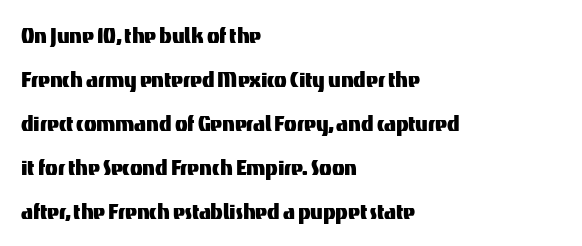
{"italic": "no", "underline": "no", "align": "left", "line_spacing": "normal", "line_spacing_ratio": 1.69, "letter_spacing": "normal", "letter_spacing_em": 0.0, "glyph_px": 26}
